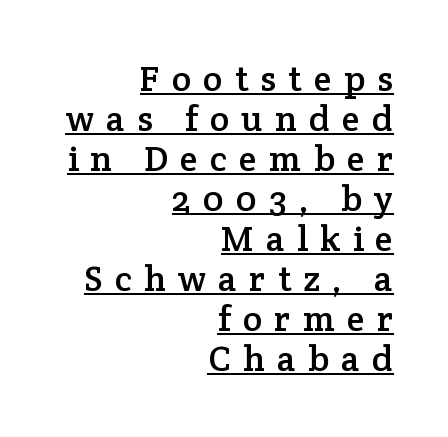
{"serif": "yes", "italic": "no", "width": "normal", "stroke_contrast": "low", "x_height": "medium", "monospaced": "no", "underline": "yes", "align": "right", "line_spacing": "tight", "line_spacing_ratio": 1.11, "letter_spacing": "wide", "letter_spacing_em": 0.34, "glyph_px": 36}
